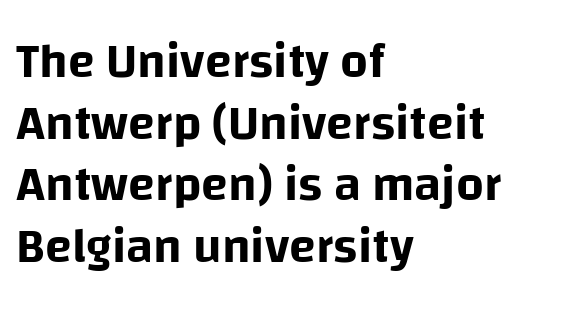
The image shows 49 px sans-serif type, upright; set left-aligned, normal line spacing (1.26x), normal letter spacing, not underlined; low stroke contrast and a large x-height.
